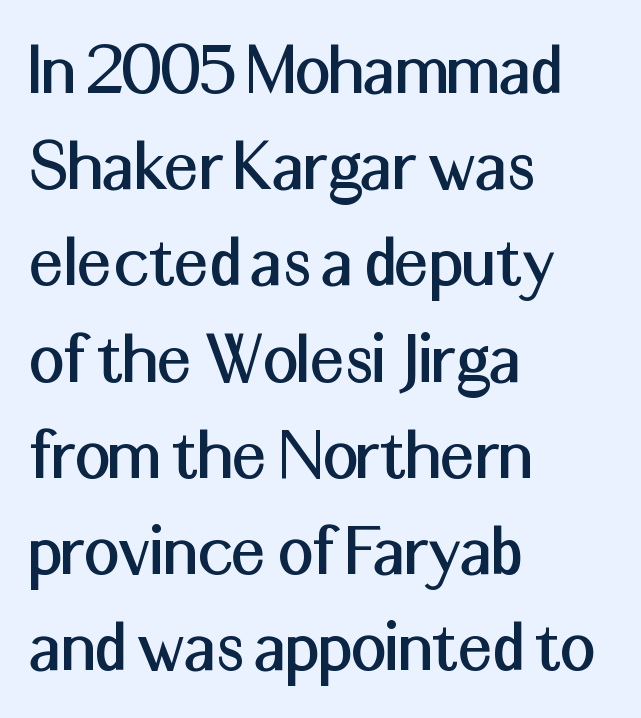
Q: Is the text italic (slanted)? A: No, it is upright.
Q: Is the typeface a serif or a sans-serif typeface? A: Sans-serif.
Q: Is the text underlined? A: No.
Q: How is the paragraph aligned? A: Left-aligned.
Q: Is the spacing between letters normal or unusually wide? A: Normal.
Q: Is the spacing between lines tight, normal or loose? A: Normal.
Q: Width (condensed, normal, or wide)? A: Normal.
Q: Stroke contrast? A: Medium.
Q: x-height? A: Medium.
Q: Monospaced? A: No.
